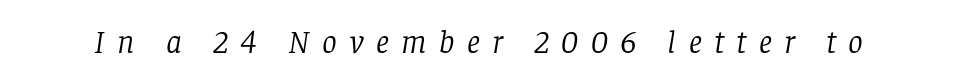
The text carries the slant typical of an italic or oblique font. Is the type heavy? It reads as light-to-regular instead. Unlike a clean sans, this face finishes its strokes with serifs. Spacing verdict: proportional, widths tailored to each character.
